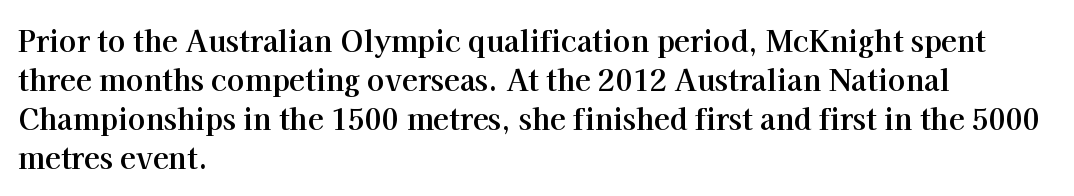
{"serif": "yes", "italic": "no", "bold": "yes", "weight": "bold", "width": "normal", "stroke_contrast": "high", "x_height": "medium", "monospaced": "no", "underline": "no", "align": "left", "line_spacing": "normal", "line_spacing_ratio": 1.34, "letter_spacing": "normal", "letter_spacing_em": 0.0, "glyph_px": 29}
